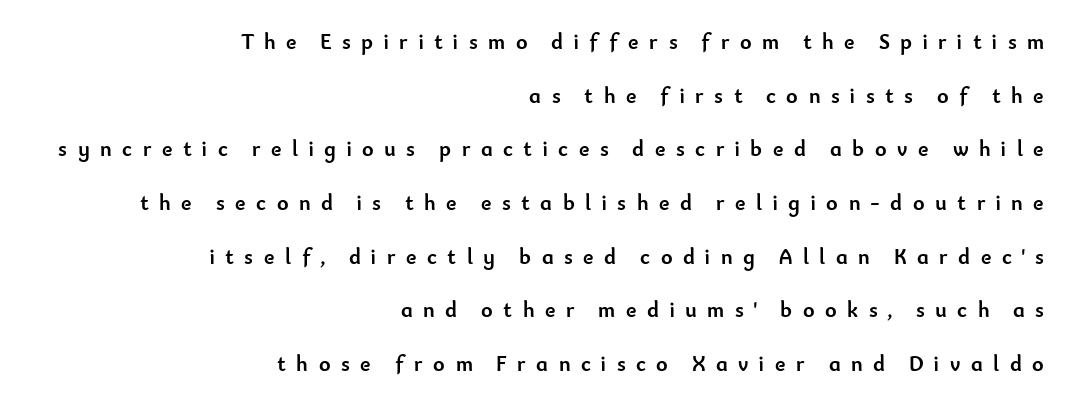
{"italic": "no", "bold": "yes", "underline": "no", "align": "right", "line_spacing": "loose", "line_spacing_ratio": 2.44, "letter_spacing": "wide", "letter_spacing_em": 0.48, "glyph_px": 22}
